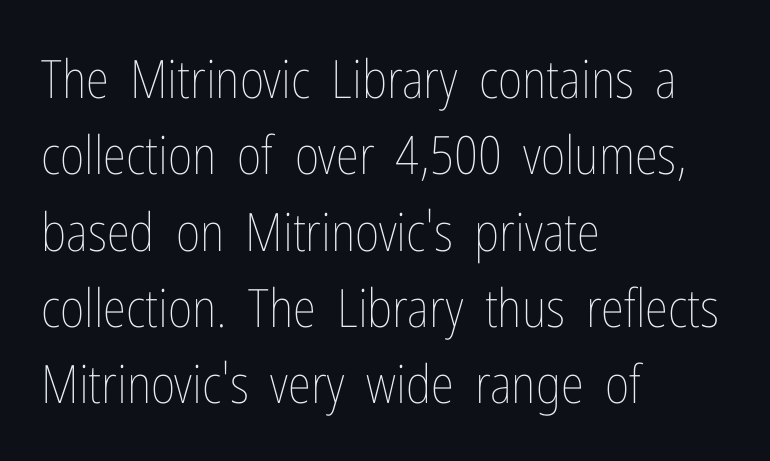
Evenly set lines give the paragraph a standard silhouette. Left-aligned paragraph, ragged on the right. A clean baseline with only descenders dipping below it. The passage shown is typed in a proportional face where columns would drift. What stands out about the letter spacing? Nothing — it is the standard amount.
